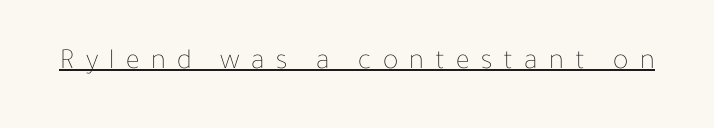
Emphasis is given by a line drawn under the lettering. Italic: no, the glyphs are upright roman. The horizontal fit of the characters is loose and conspicuously gappy. Each letter keeps its own natural width here, so spacing adapts to shape.
